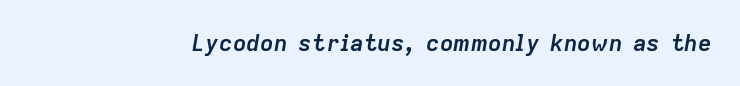
Set as a true bold cut, around the 700 mark. A typesetter would mark this as italic. Anything drawn beneath the words? Only blank space. Default kerning and tracking; the words read as compact shapes.
